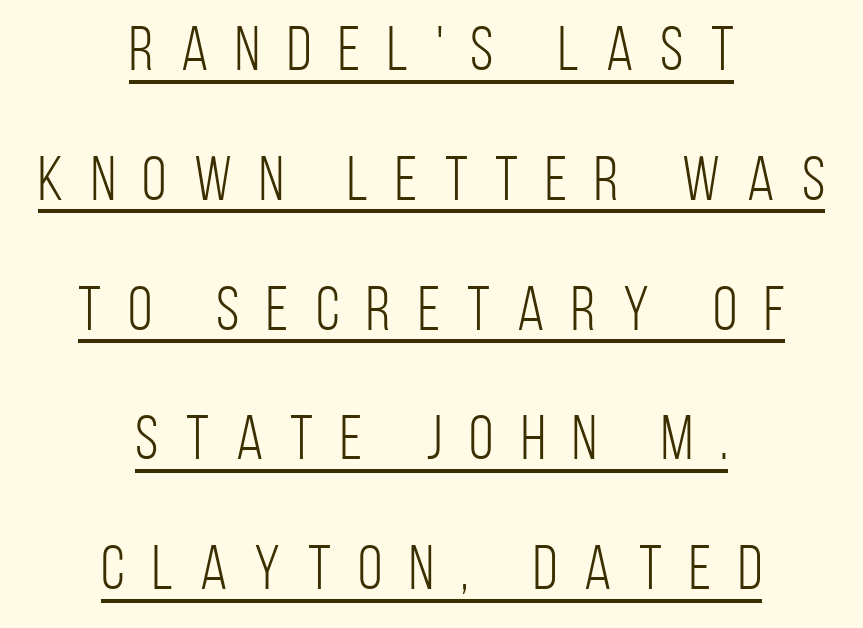
Q: Is the text bold? A: No.
Q: Is the text italic (slanted)? A: No, it is upright.
Q: Is the typeface a serif or a sans-serif typeface? A: Sans-serif.
Q: Is the text underlined? A: Yes.
Q: How is the paragraph aligned? A: Centered.
Q: Is the spacing between letters normal or unusually wide? A: Unusually wide.
Q: Is the spacing between lines tight, normal or loose? A: Loose.
Q: Width (condensed, normal, or wide)? A: Condensed.
Q: Stroke contrast? A: Low.
Q: x-height? A: Large.
Q: Monospaced? A: No.
